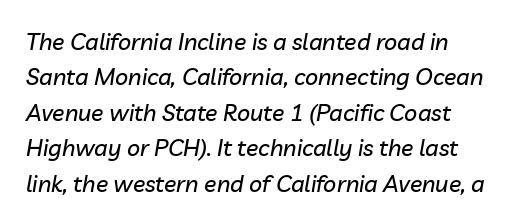
Q: Is the text italic (slanted)? A: Yes, it leans right by about 10 degrees.
Q: Is the text underlined? A: No.
Q: How is the paragraph aligned? A: Left-aligned.
Q: Is the spacing between letters normal or unusually wide? A: Normal.
Q: Is the spacing between lines tight, normal or loose? A: Normal.
